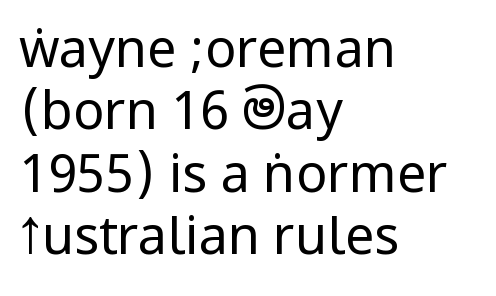
{"serif": "no", "italic": "no", "bold": "no", "weight": "regular", "width": "condensed", "stroke_contrast": "low", "underline": "no", "align": "left", "line_spacing_ratio": 1.2, "letter_spacing": "normal", "letter_spacing_em": 0.0, "glyph_px": 52}
